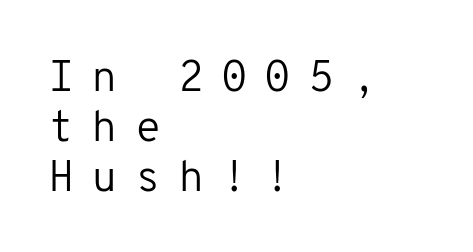
{"serif": "no", "italic": "no", "bold": "no", "weight": "regular", "width": "normal", "stroke_contrast": "low", "x_height": "medium", "monospaced": "yes", "underline": "no", "align": "left", "line_spacing_ratio": 1.16, "letter_spacing": "wide", "letter_spacing_em": 0.39, "glyph_px": 43}
